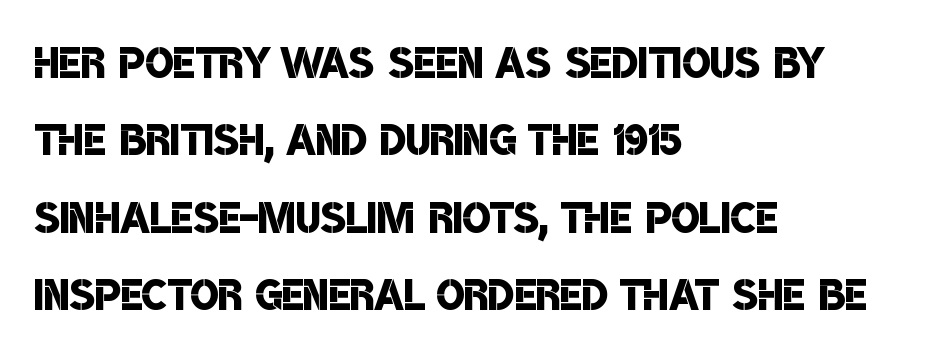
The image shows 59 px semibold, condensed sans-serif type; set left-aligned, normal line spacing (1.31x), normal letter spacing, not underlined; low stroke contrast and a large x-height.
